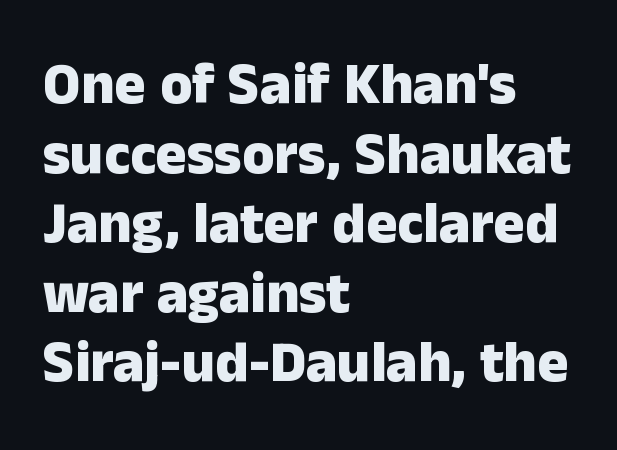
The letters stand upright; this is a roman face. Serif or sans? Sans — the stroke terminals are bare. The ragged edge is on the right, which tells us the setting is flush left. The face used here is proportionally spaced, like ordinary book or web type.
